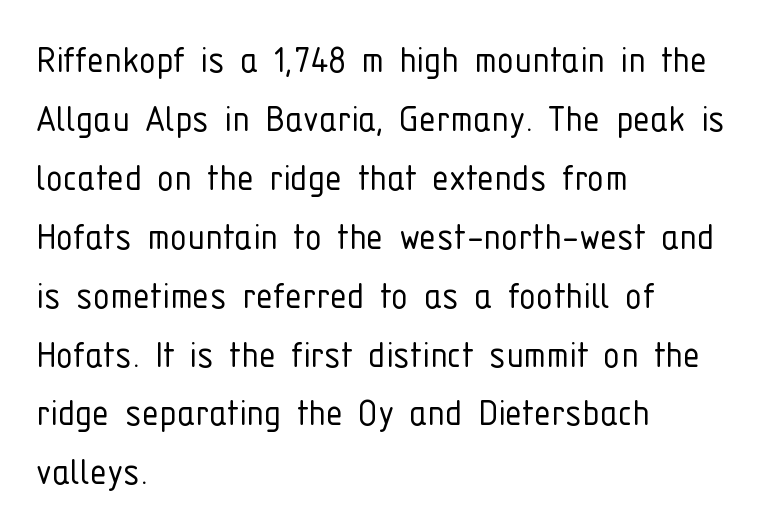
The zone under the glyphs is completely vacant. Character widths vary here, with narrow letters taking less room than wide ones. A student would call this left alignment; a typographer would say flush left, rag right. Posture: straight, roman, zero tilt. This block has exactly the height ordinary leading produces.
